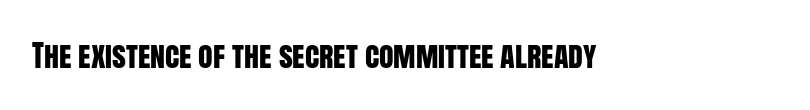
The image shows 30 px condensed sans-serif type, upright; set normal letter spacing, not underlined; low stroke contrast and a large x-height.
